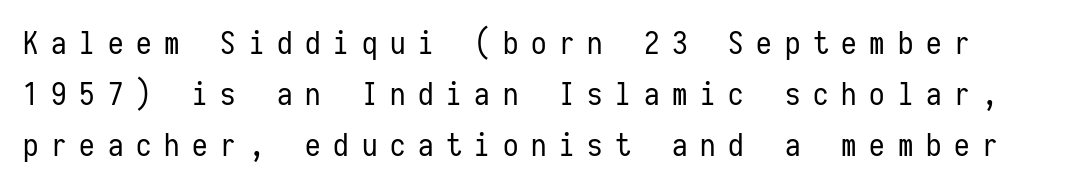
The image shows 31 px regular-weight, condensed sans-serif type, upright, monospaced; set normal line spacing (1.65x), unusually wide letter spacing (+0.41 em), not underlined; low stroke contrast and a medium x-height.
